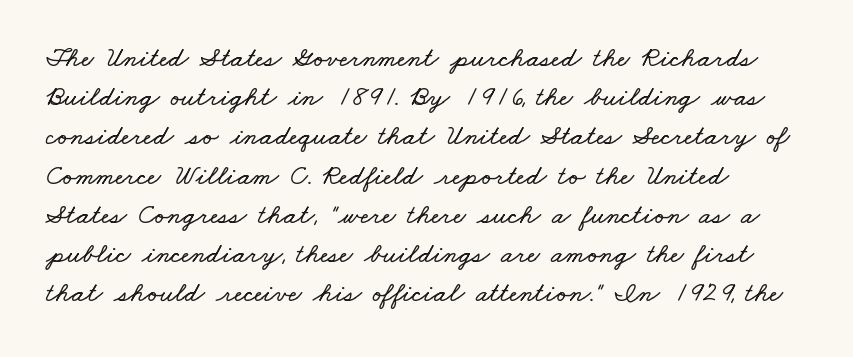
Q: Is the text underlined? A: No.
Q: How is the paragraph aligned? A: Left-aligned.
Q: Is the spacing between letters normal or unusually wide? A: Normal.
Q: Is the spacing between lines tight, normal or loose? A: Normal.
Q: Width (condensed, normal, or wide)? A: Wide.
Q: Stroke contrast? A: Low.
Q: x-height? A: Small.
Q: Monospaced? A: No.
